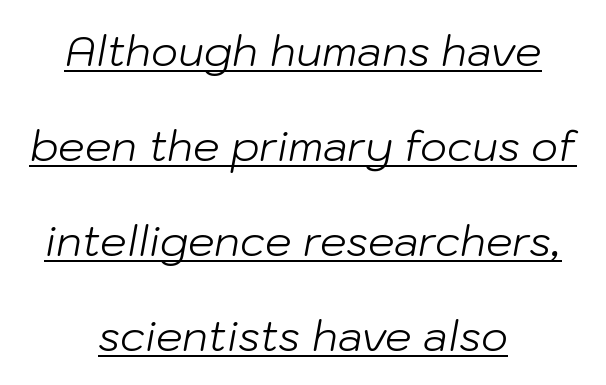
The glyphs look as if they've been sheared to an angle. Like a heading marked for emphasis, these lines bear an underscore. Both edges are ragged and mirror each other, which tells us the setting is centered. The rendering uses natural spacing where letterforms have individual widths. The strokes carry an ordinary text weight at most.
